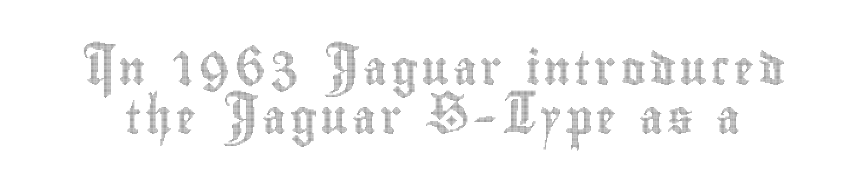
The image shows 33 px condensed type, upright; set normal line spacing (1.48x), not underlined; a small x-height.
